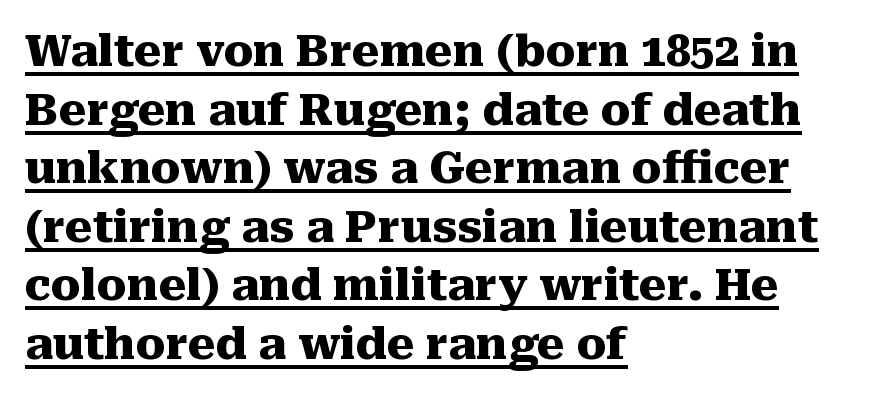
{"serif": "yes", "italic": "no", "bold": "yes", "weight": "heavy", "width": "normal", "stroke_contrast": "medium", "x_height": "medium", "monospaced": "no", "underline": "yes", "align": "left", "line_spacing": "normal", "line_spacing_ratio": 1.33, "letter_spacing": "normal", "letter_spacing_em": 0.0, "glyph_px": 44}
